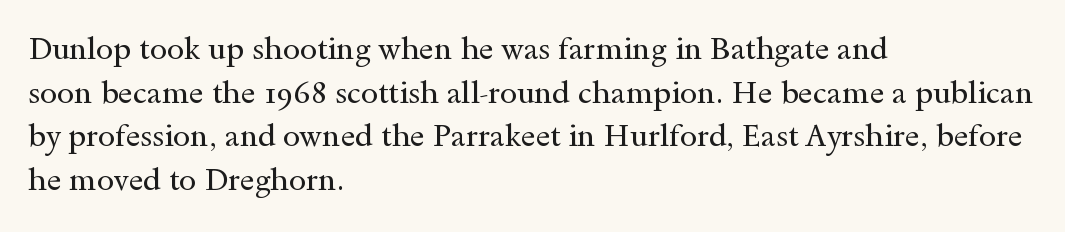
Q: Is the text bold? A: No.
Q: Is the text italic (slanted)? A: No, it is upright.
Q: Is the typeface a serif or a sans-serif typeface? A: Serif.
Q: Is the text underlined? A: No.
Q: How is the paragraph aligned? A: Left-aligned.
Q: Is the spacing between letters normal or unusually wide? A: Normal.
Q: Is the spacing between lines tight, normal or loose? A: Normal.
Q: Width (condensed, normal, or wide)? A: Wide.
Q: x-height? A: Small.
Q: Monospaced? A: No.
